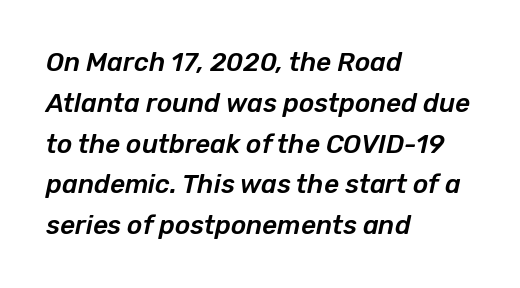
Students, note that the glyphs here touch the page at normal intervals. This rendering features lettering with no underline. Caption: multi-line text, flush left, ragged right. Evenly set lines give the paragraph a standard silhouette. The rendering applies a slant to the glyphs.
